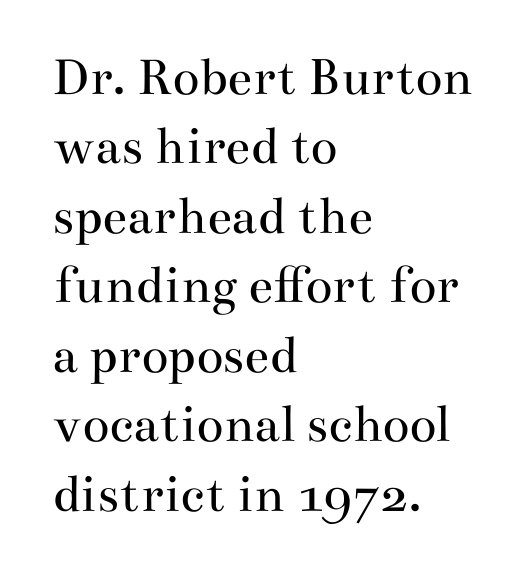
{"serif": "yes", "italic": "no", "bold": "no", "weight": "regular", "width": "wide", "stroke_contrast": "medium", "x_height": "small", "monospaced": "no", "underline": "no", "align": "left", "line_spacing_ratio": 1.24, "letter_spacing": "normal", "letter_spacing_em": 0.0, "glyph_px": 56}
